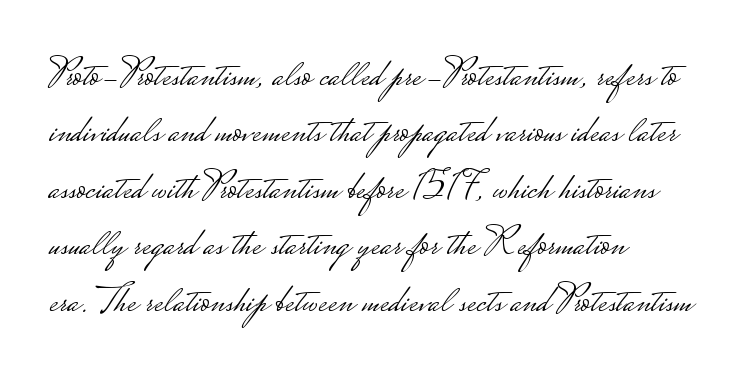
{"serif": "no", "bold": "no", "weight": "light", "width": "wide", "stroke_contrast": "low", "monospaced": "no", "underline": "no", "align": "left", "line_spacing": "normal", "line_spacing_ratio": 1.41, "letter_spacing": "normal", "letter_spacing_em": 0.0, "glyph_px": 40}
